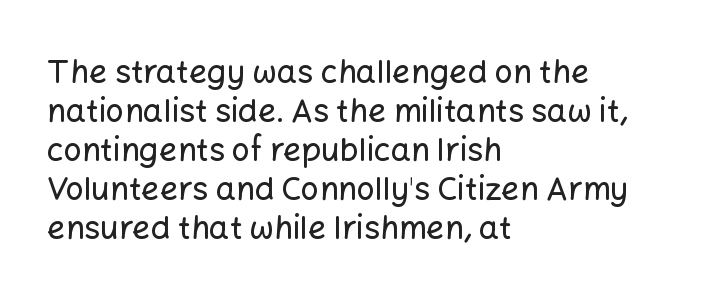
The image shows 32 px sans-serif type, upright; set left-aligned, line spacing 1.22x, normal letter spacing, not underlined; low stroke contrast and a medium x-height.
